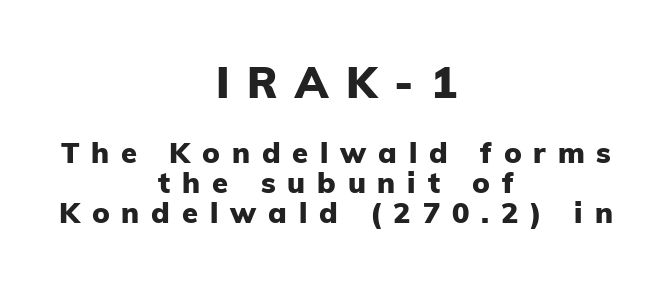
The image shows 43 px heavy sans-serif type, upright; set centered, tight line spacing (1.04x), unusually wide letter spacing (+0.41 em), not underlined; the first (top) block is 1.48x larger; low stroke contrast and a medium x-height.
